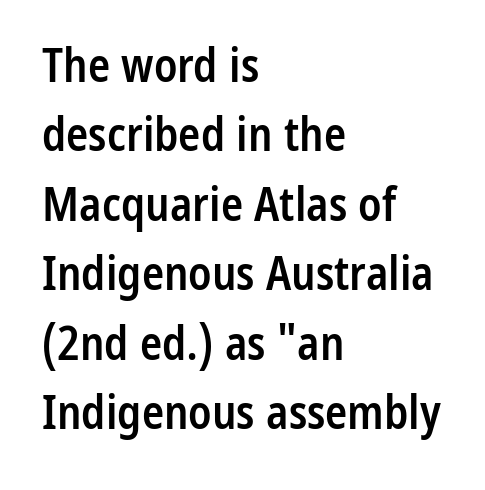
Q: Is the text bold? A: Semi-bold.
Q: Is the text italic (slanted)? A: No, it is upright.
Q: Is the typeface a serif or a sans-serif typeface? A: Sans-serif.
Q: Is the text underlined? A: No.
Q: How is the paragraph aligned? A: Left-aligned.
Q: Is the spacing between letters normal or unusually wide? A: Normal.
Q: Is the spacing between lines tight, normal or loose? A: Normal.
Q: Width (condensed, normal, or wide)? A: Condensed.
Q: Stroke contrast? A: Low.
Q: x-height? A: Medium.
Q: Monospaced? A: No.
